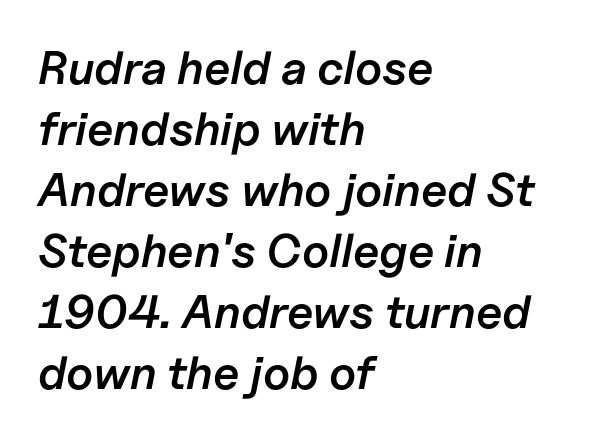
In terms of weight, the rendering is demibold, just under bold. Each letter keeps its own natural width here, so spacing adapts to shape. The specimen omits any rule beneath the text block's lines. Is there much room between lines? A standard amount, neither cramped nor airy. Style check: oblique.
